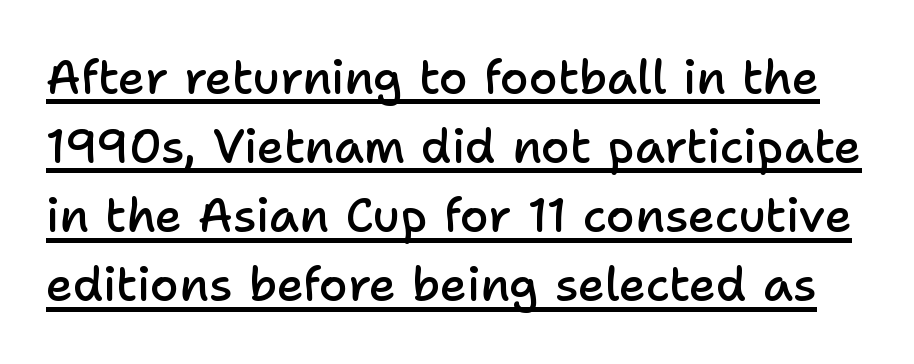
The image shows 47 px semibold sans-serif type, upright; set normal line spacing (1.47x), normal letter spacing, underlined; low stroke contrast and a medium x-height.
